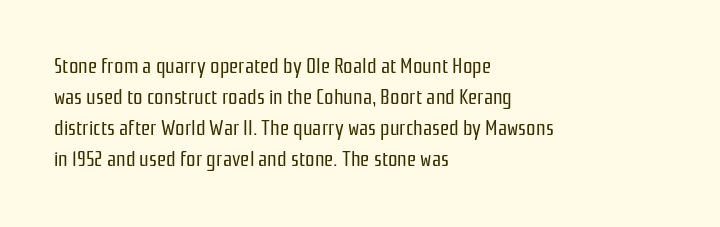
The image shows 21 px text type, upright; set left-aligned, normal line spacing (1.48x), normal letter spacing, not underlined.
